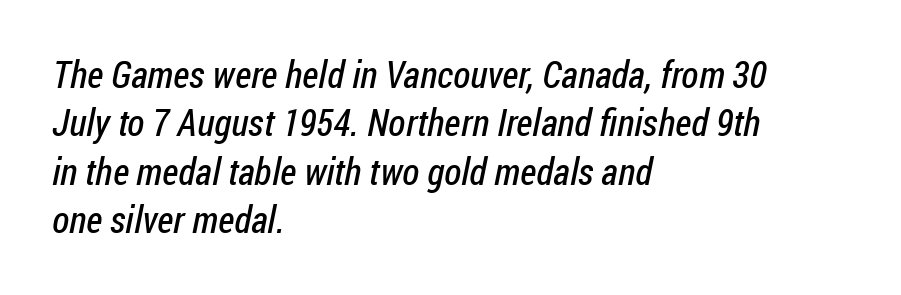
The image shows 38 px regular-weight, condensed sans-serif type; set left-aligned, normal line spacing (1.27x), normal letter spacing, not underlined; low stroke contrast and a medium x-height.
